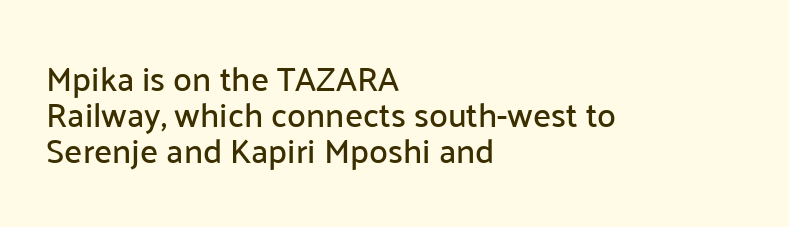
The image shows 34 px sans-serif type, upright; set left-aligned, tight line spacing (1.06x), normal letter spacing, not underlined; low stroke contrast and a medium x-height.
